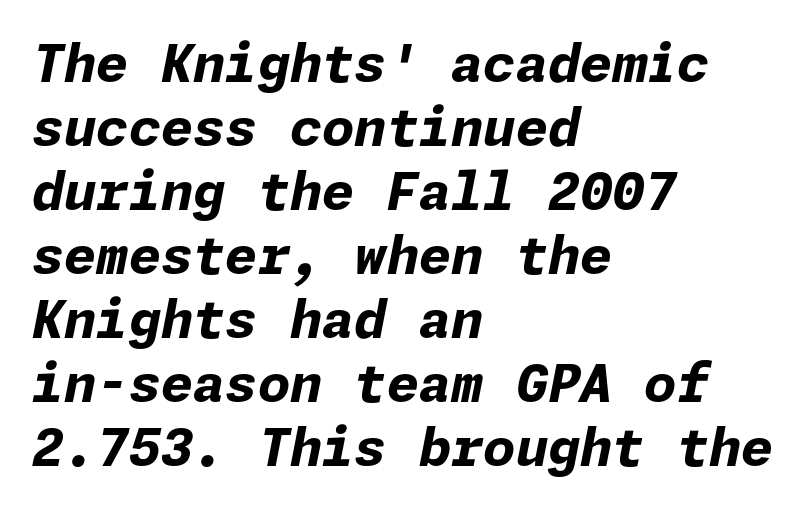
{"italic": "yes", "lean": "right", "slant_degrees": 11, "bold": "yes", "weight": "bold", "width": "normal", "stroke_contrast": "low", "x_height": "medium", "underline": "no", "align": "left", "line_spacing_ratio": 1.23, "letter_spacing": "normal", "letter_spacing_em": 0.0, "glyph_px": 52}
